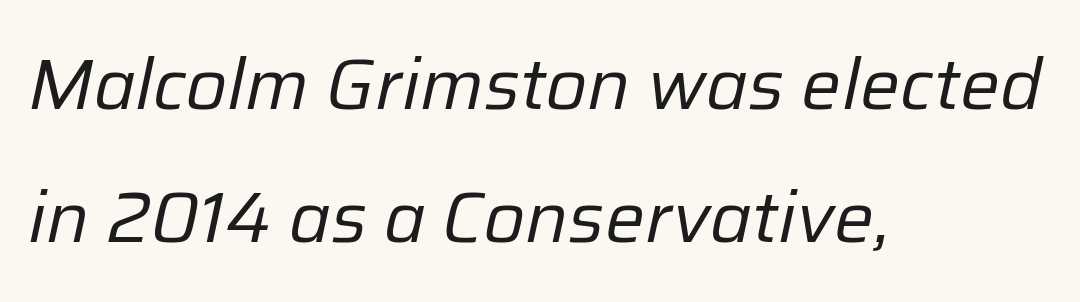
All the whitespace from short lines collects on the right. You could not count columns in this text — the font is proportionally spaced. The font's italic variant was chosen for this text. The foot of each line stays bare and open. Tracking here is standard; glyphs follow each other at the usual distance. Is the stroke heavy? The answer is a plain regular-or-lighter.
